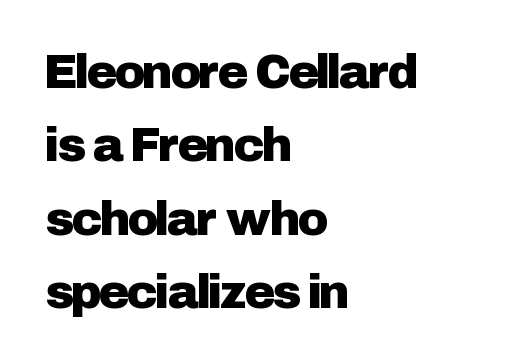
Q: Is the text italic (slanted)? A: No, it is upright.
Q: Is the typeface a serif or a sans-serif typeface? A: Sans-serif.
Q: Is the text underlined? A: No.
Q: How is the paragraph aligned? A: Left-aligned.
Q: Is the spacing between letters normal or unusually wide? A: Normal.
Q: Is the spacing between lines tight, normal or loose? A: Normal.
Q: Width (condensed, normal, or wide)? A: Normal.
Q: Stroke contrast? A: Low.
Q: x-height? A: Medium.
Q: Monospaced? A: No.
